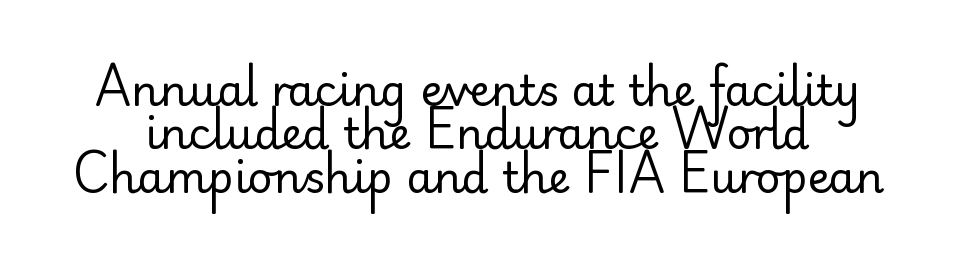
{"serif": "no", "italic": "no", "bold": "no", "weight": "regular", "width": "normal", "stroke_contrast": "low", "x_height": "small", "monospaced": "no", "underline": "no", "line_spacing": "tight", "line_spacing_ratio": 1.01, "letter_spacing": "normal", "letter_spacing_em": 0.0, "glyph_px": 43}
